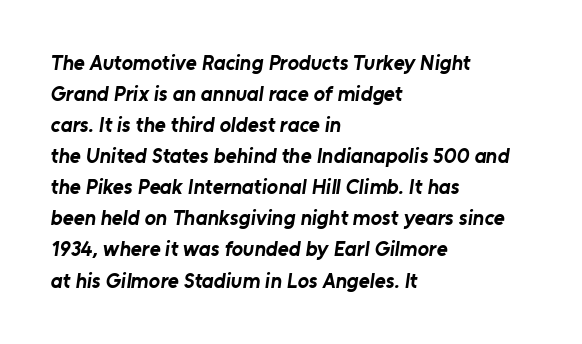
{"bold": "yes", "underline": "no", "align": "left", "line_spacing": "normal", "line_spacing_ratio": 1.48, "letter_spacing": "normal", "letter_spacing_em": 0.0, "glyph_px": 21}
